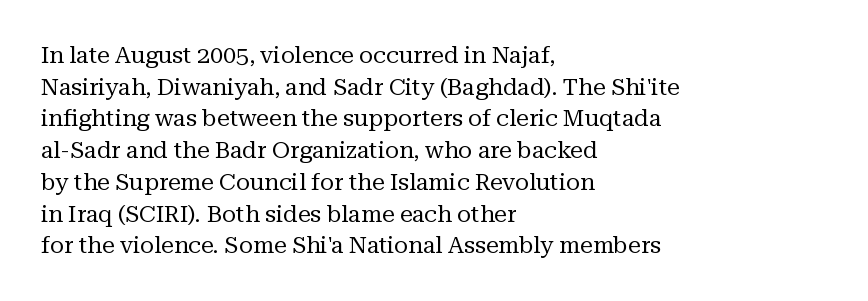
A roman cut, with each character standing at attention. Line spacing here is normal. The text block is weighted toward the left margin, trailing off unevenly rightward. Lines of text with bare space underneath. Nothing unusual about the tracking: characters are spaced as the font intends. A quiet, ordinary-to-light weight characterises the typeface.
